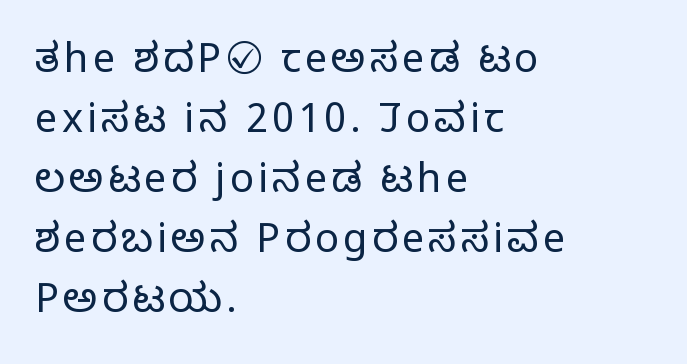
The gap between lines stays unmarked. The rendering uses a moderate line-height, typical for paragraphs. Posture: straight, roman, zero tilt. Vertical stems look standard width or narrower in stroke. Nothing sits at the stroke ends, so this counts as sans-serif.
